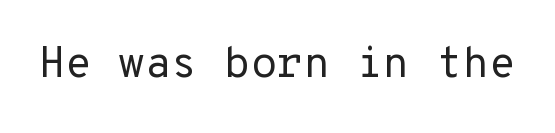
{"serif": "no", "italic": "no", "bold": "no", "weight": "regular", "width": "normal", "stroke_contrast": "low", "x_height": "medium", "underline": "no", "letter_spacing": "normal", "letter_spacing_em": 0.0, "glyph_px": 43}
